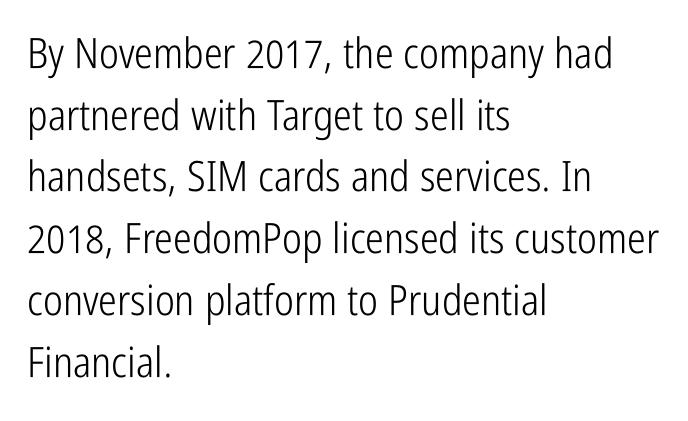
{"serif": "no", "italic": "no", "bold": "no", "weight": "light", "width": "condensed", "stroke_contrast": "low", "x_height": "medium", "monospaced": "no", "underline": "no", "align": "left", "line_spacing": "normal", "line_spacing_ratio": 1.47, "letter_spacing": "normal", "letter_spacing_em": 0.0, "glyph_px": 42}
